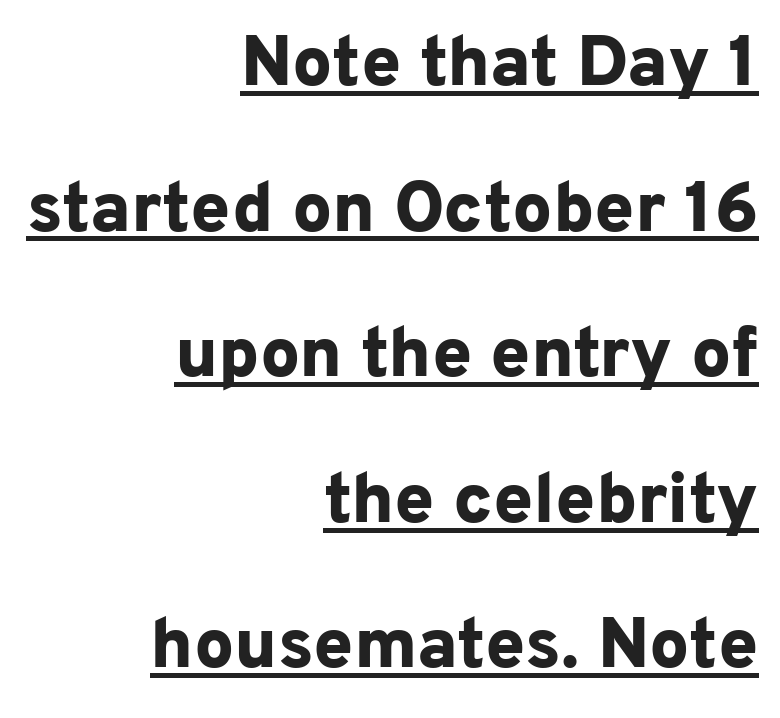
Compared with a flush-left layout, this one pins lines to the opposite, right side. Short note: letters normally spaced. The face used here is proportionally spaced, like ordinary book or web type. Its strokes are broad and dark, the hallmark of bold type.
